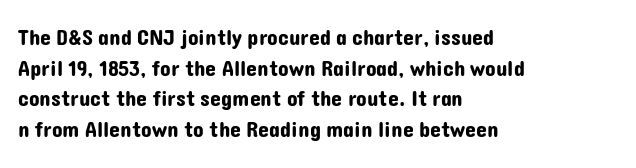
Q: Is the text italic (slanted)? A: No, it is upright.
Q: Is the text underlined? A: No.
Q: How is the paragraph aligned? A: Left-aligned.
Q: Is the spacing between letters normal or unusually wide? A: Normal.
Q: Is the spacing between lines tight, normal or loose? A: Normal.
